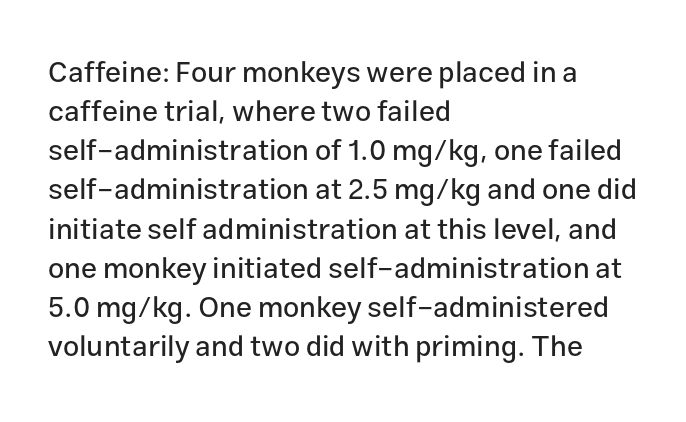
{"serif": "no", "italic": "no", "width": "normal", "stroke_contrast": "low", "x_height": "medium", "monospaced": "no", "underline": "no", "align": "left", "line_spacing": "normal", "line_spacing_ratio": 1.35, "letter_spacing": "normal", "letter_spacing_em": 0.0, "glyph_px": 29}
